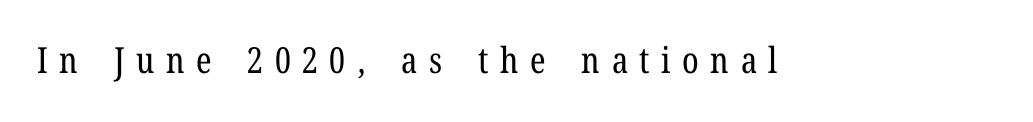
{"serif": "yes", "italic": "no", "bold": "no", "weight": "regular", "width": "condensed", "stroke_contrast": "low", "x_height": "medium", "monospaced": "no", "underline": "no", "letter_spacing": "wide", "letter_spacing_em": 0.32, "glyph_px": 36}
